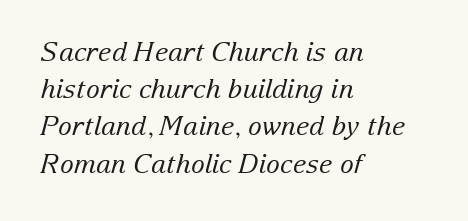
{"italic": "yes", "lean": "right", "slant_degrees": 15, "bold": "no", "underline": "no", "align": "left", "line_spacing": "normal", "line_spacing_ratio": 1.43, "letter_spacing": "normal", "letter_spacing_em": 0.0, "glyph_px": 26}
